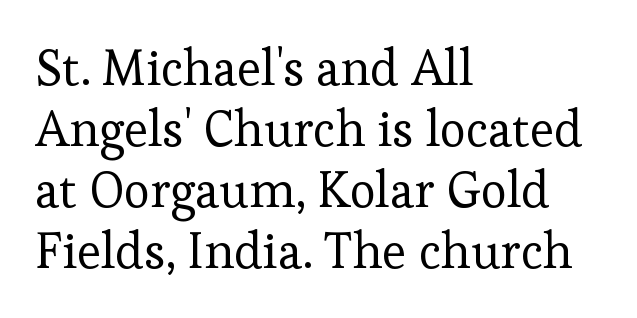
Q: Is the text bold? A: No.
Q: Is the text italic (slanted)? A: No, it is upright.
Q: Is the typeface a serif or a sans-serif typeface? A: Serif.
Q: Is the text underlined? A: No.
Q: How is the paragraph aligned? A: Left-aligned.
Q: Is the spacing between letters normal or unusually wide? A: Normal.
Q: Width (condensed, normal, or wide)? A: Normal.
Q: Stroke contrast? A: Low.
Q: x-height? A: Medium.
Q: Monospaced? A: No.
